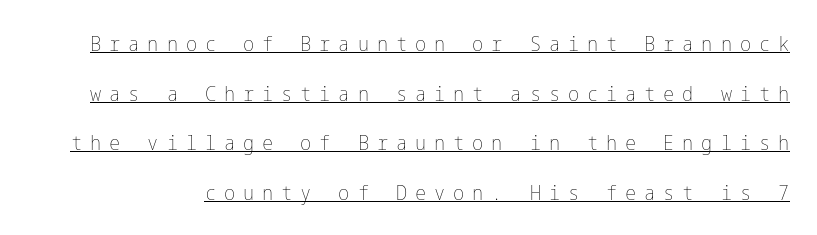
The image shows 21 px text type, upright; set loose line spacing (2.36x), unusually wide letter spacing (+0.38 em), underlined.
